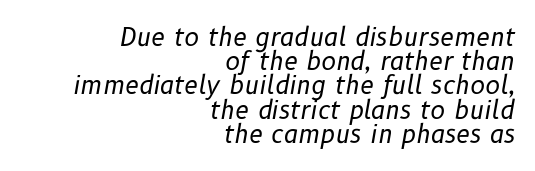
{"italic": "yes", "lean": "right", "slant_degrees": 10, "bold": "no", "underline": "no", "align": "right", "line_spacing": "tight", "line_spacing_ratio": 0.97, "letter_spacing": "normal", "letter_spacing_em": 0.0, "glyph_px": 25}
